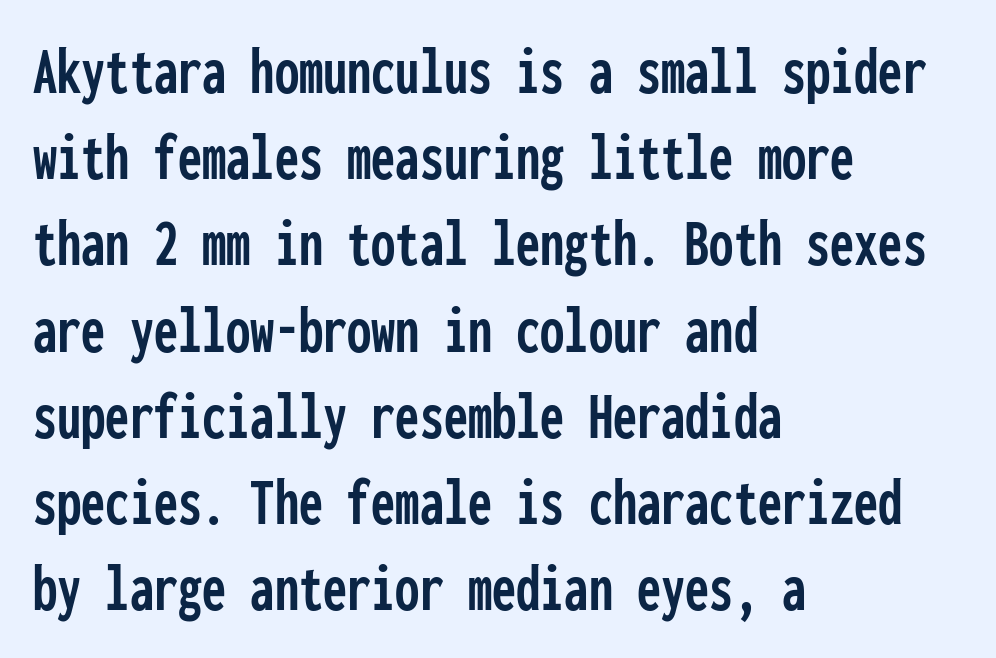
The image shows 69 px condensed sans-serif type, upright, monospaced; set left-aligned, normal line spacing (1.25x), normal letter spacing, not underlined; low stroke contrast and a medium x-height.
